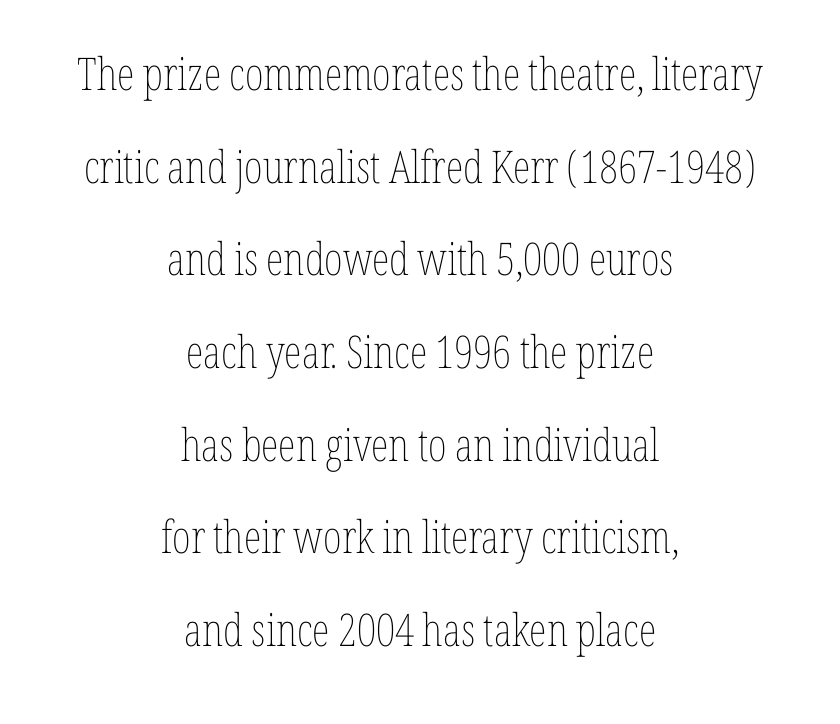
Q: Is the text bold? A: No.
Q: Is the text italic (slanted)? A: No, it is upright.
Q: Is the text underlined? A: No.
Q: How is the paragraph aligned? A: Centered.
Q: Is the spacing between letters normal or unusually wide? A: Normal.
Q: Is the spacing between lines tight, normal or loose? A: Loose.
Q: Width (condensed, normal, or wide)? A: Condensed.
Q: Stroke contrast? A: Low.
Q: x-height? A: Medium.
Q: Monospaced? A: No.
